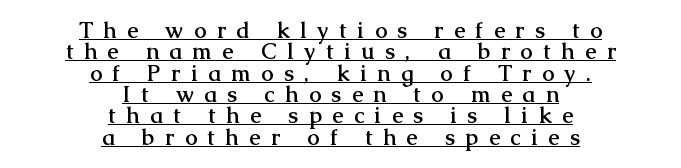
A continuous stroke trails under the words, as in a hyperlink. Inter-character spacing is expanded well beyond the font's built-in metrics. Is the block centered? Yes — each line is placed symmetrically about the middle. Look at the stroke-to-counter ratio: heavy, a bold.
